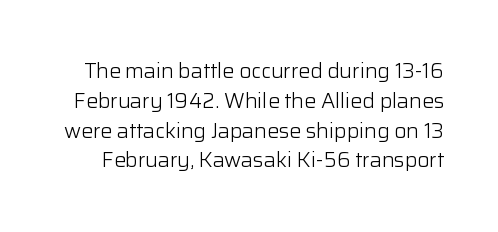
Line spacing here is normal. You can tell it's not italic because the verticals are truly vertical. The space beneath each line is pristine and unruled. Default kerning and tracking; the words read as compact shapes.
